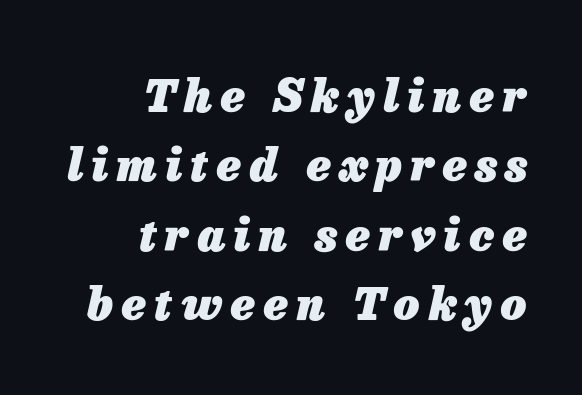
A dark, heavy texture on the line: the type is bold. The strip under each line holds only bare page. Teacher's note: observe the even right margin — that is flush-right alignment. This sample has the flowing, uneven cadence of proportional lettering. In terms of leading, this rendering sits right in the middle. The text carries the slant typical of an italic or oblique font.
